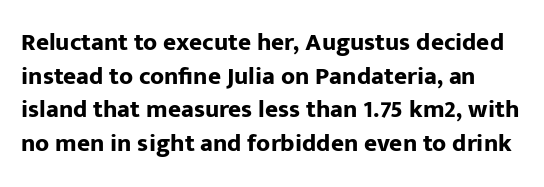
{"italic": "no", "bold": "yes", "underline": "no", "line_spacing": "normal", "line_spacing_ratio": 1.35, "letter_spacing": "normal", "letter_spacing_em": 0.0, "glyph_px": 25}
